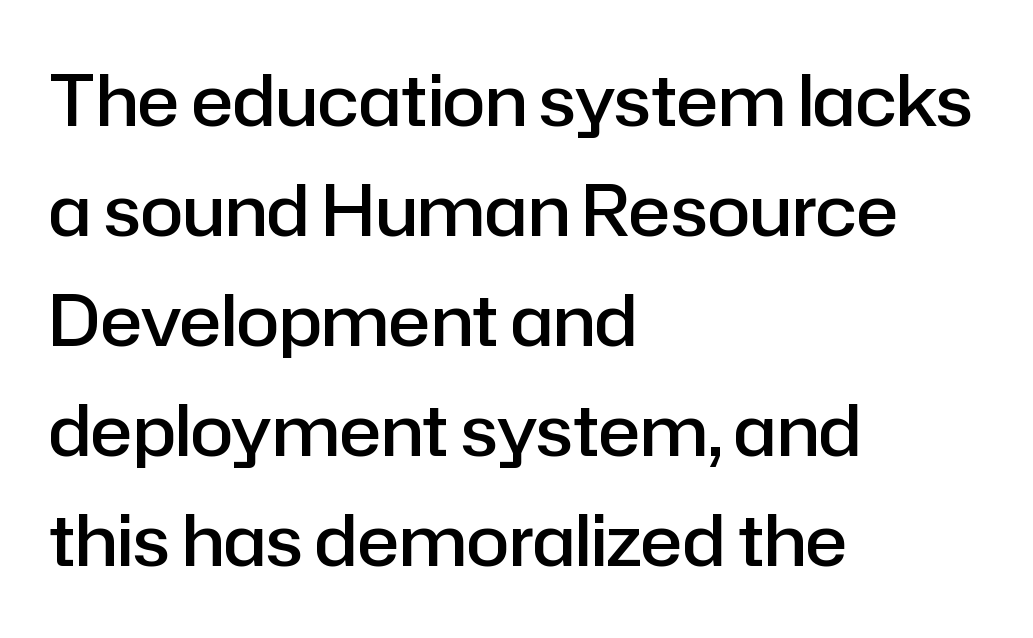
The image shows 70 px semibold sans-serif type, upright; set left-aligned, normal line spacing (1.57x), normal letter spacing, not underlined; low stroke contrast and a medium x-height.
